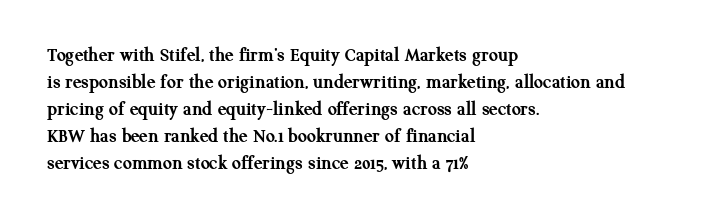
The font's upright variant was chosen for this text. Notice how the passage keeps a crisp vertical edge on the left only. Honestly, the row spacing looks completely unremarkable. Bare-footed words on every line.
